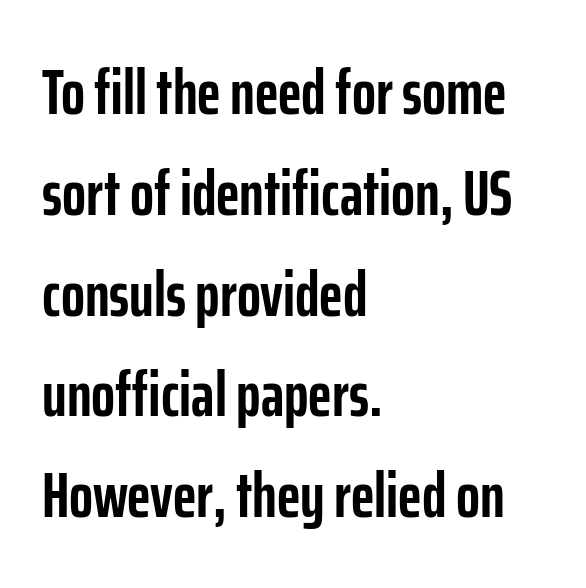
Unlike italic type, these characters show no tilt at all. Letter spacing: default. The letters are bold, with thick, heavy strokes. The rendering shows plain stroke endings on the letterforms — a sans-serif design. Each new line begins a customary step beneath the previous one.
